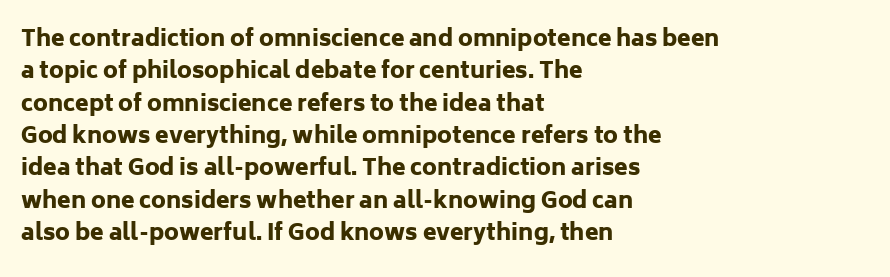
{"italic": "no", "bold": "yes", "underline": "no", "align": "left", "line_spacing": "normal", "line_spacing_ratio": 1.47, "letter_spacing": "normal", "letter_spacing_em": 0.0, "glyph_px": 22}
